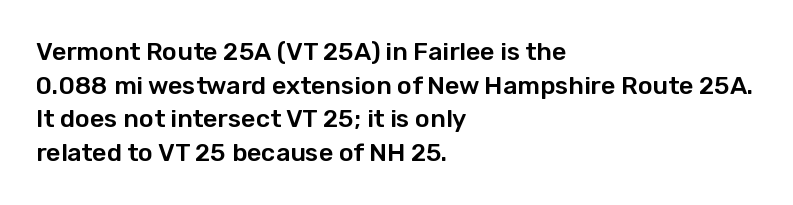
{"italic": "no", "underline": "no", "align": "left", "line_spacing": "normal", "line_spacing_ratio": 1.35, "letter_spacing": "normal", "letter_spacing_em": 0.0, "glyph_px": 25}
